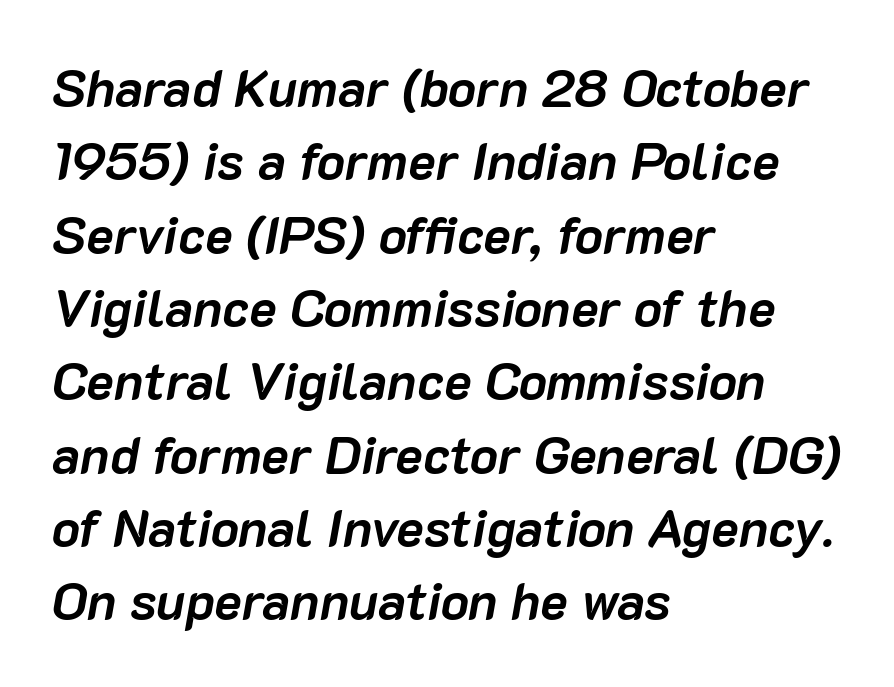
Teacher's note: observe the even left margin — that is flush-left alignment. Tall strokes in this sample are angled rather than plumb. The passage shown is typed in a proportional face where columns would drift. Nothing unusual about the tracking: characters are spaced as the font intends.
